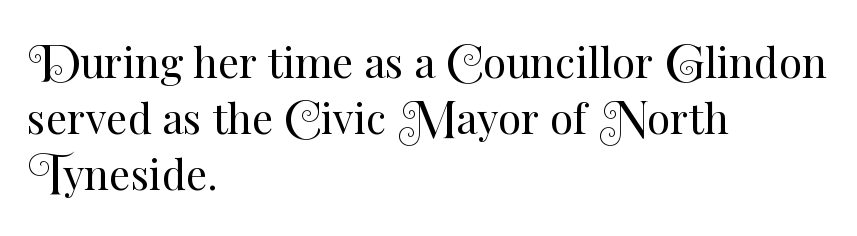
Q: Is the text bold? A: No.
Q: Is the text italic (slanted)? A: No, it is upright.
Q: Is the text underlined? A: No.
Q: How is the paragraph aligned? A: Left-aligned.
Q: Is the spacing between letters normal or unusually wide? A: Normal.
Q: Is the spacing between lines tight, normal or loose? A: Normal.
Q: Width (condensed, normal, or wide)? A: Normal.
Q: Stroke contrast? A: Medium.
Q: x-height? A: Small.
Q: Monospaced? A: No.
